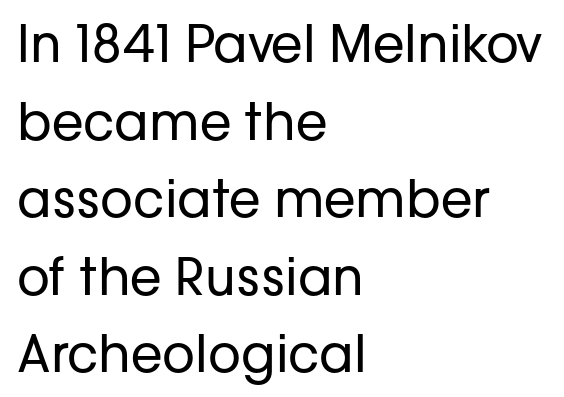
The image shows 51 px regular-weight sans-serif type, upright; set left-aligned, normal line spacing (1.52x), normal letter spacing, not underlined; low stroke contrast and a medium x-height.
